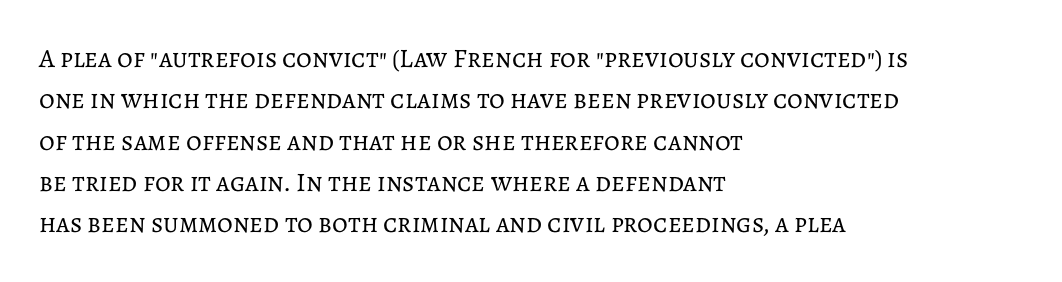
In terms of leading, this rendering sits right in the middle. The lettering stays uniformly vertical, giving the passage a roman look. Decoration check: the copy has no underline. The passage shown is not bold in any degree. How are the letters spaced? Ordinarily, with no added tracking.
